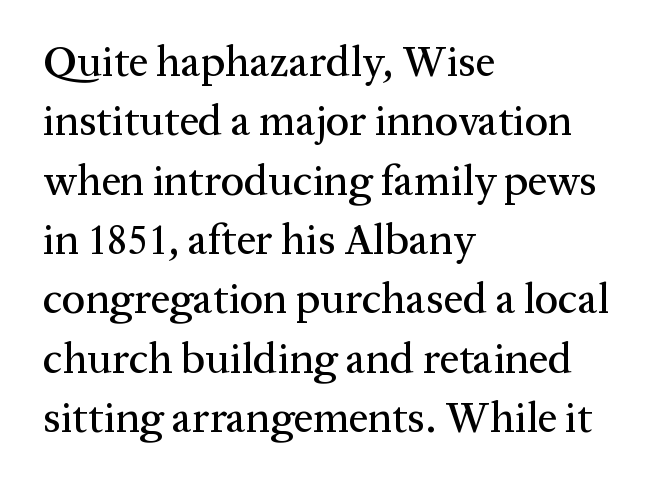
The letters stand upright; this is a roman face. Nothing unusual about the tracking: characters are spaced as the font intends. Regarding leading, the lines here are spaced in the standard way. The face used here is proportionally spaced, like ordinary book or web type.
